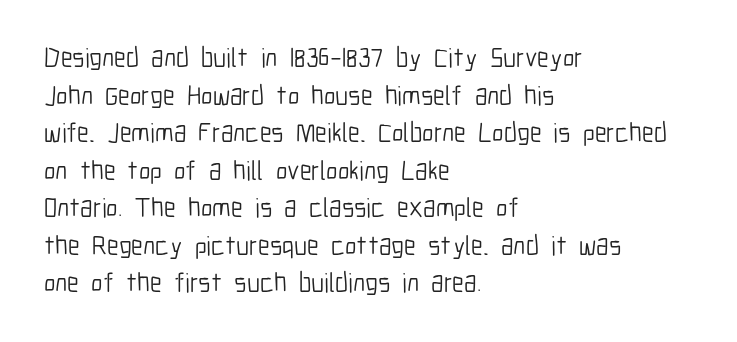
Q: Is the text bold? A: No.
Q: Is the text italic (slanted)? A: No, it is upright.
Q: Is the text underlined? A: No.
Q: How is the paragraph aligned? A: Left-aligned.
Q: Is the spacing between letters normal or unusually wide? A: Normal.
Q: Is the spacing between lines tight, normal or loose? A: Normal.
